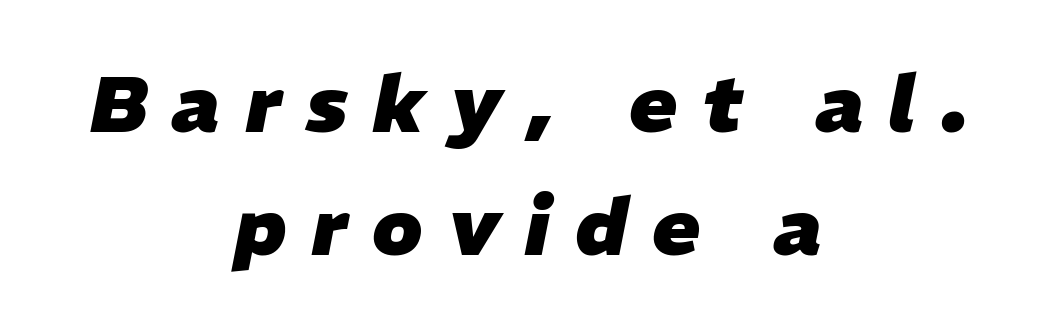
The image shows 79 px heavy type, italic (leaning right); set centered, normal line spacing (1.56x), unusually wide letter spacing (+0.32 em), not underlined; low stroke contrast and a medium x-height.
